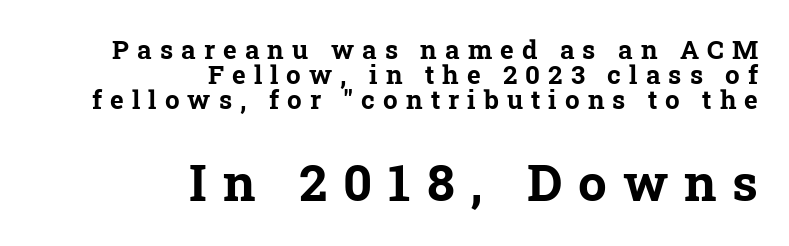
Descender tails drop into unmarked territory. A typesetter would call this proportional, since set widths differ per character. Block two is the big one; block one sits smaller above it. Does the copy run flush right? Yes — the right margin is perfectly even.
